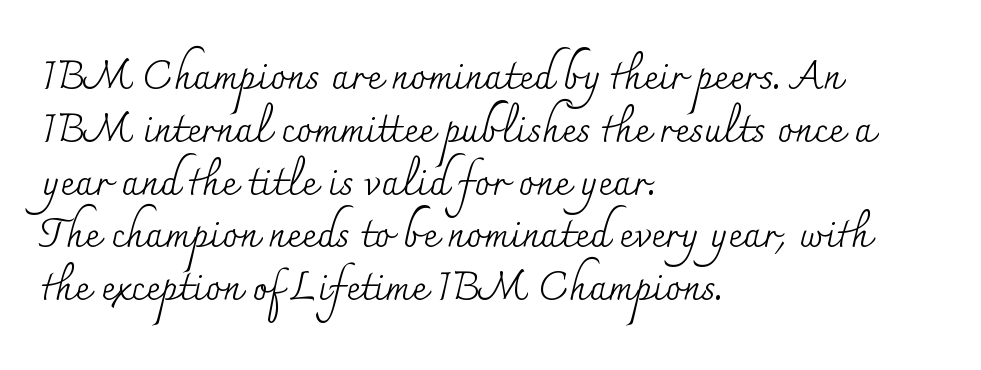
{"serif": "yes", "bold": "no", "weight": "regular", "width": "normal", "stroke_contrast": "medium", "x_height": "small", "monospaced": "no", "underline": "no", "align": "left", "line_spacing": "normal", "line_spacing_ratio": 1.32, "letter_spacing": "normal", "letter_spacing_em": 0.0, "glyph_px": 40}
